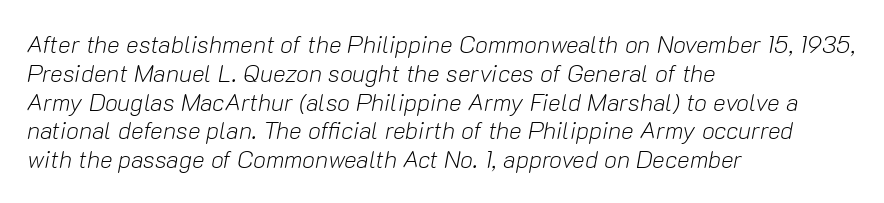
Q: Is the text bold? A: No.
Q: Is the text italic (slanted)? A: Yes, it leans right by about 10 degrees.
Q: Is the text underlined? A: No.
Q: How is the paragraph aligned? A: Left-aligned.
Q: Is the spacing between letters normal or unusually wide? A: Normal.
